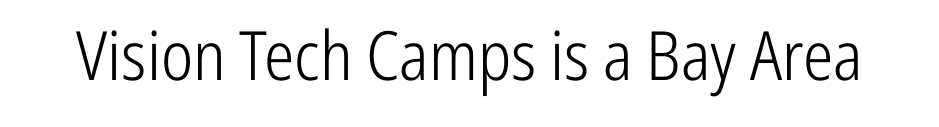
Each word holds together tightly as a unit, with standard inter-letter gaps. A roman cut, with each character standing at attention. Spacing verdict: proportional, widths tailored to each character. The zone under the glyphs is completely vacant. Stroke thickness stays within the range of a standard reading face or lighter.
